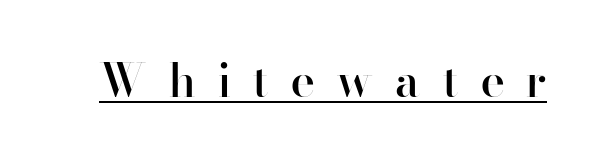
Q: Is the text bold? A: Semi-bold.
Q: Is the text italic (slanted)? A: No, it is upright.
Q: Is the typeface a serif or a sans-serif typeface? A: Sans-serif.
Q: Is the text underlined? A: Yes.
Q: Is the spacing between letters normal or unusually wide? A: Unusually wide.
Q: Width (condensed, normal, or wide)? A: Normal.
Q: Stroke contrast? A: High.
Q: x-height? A: Small.
Q: Monospaced? A: No.
